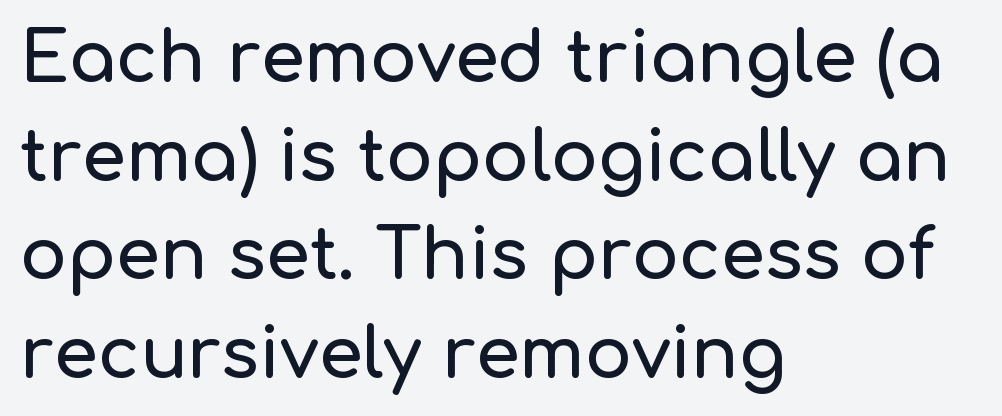
{"serif": "no", "italic": "no", "width": "normal", "stroke_contrast": "low", "x_height": "medium", "monospaced": "no", "underline": "no", "align": "left", "line_spacing": "normal", "line_spacing_ratio": 1.41, "letter_spacing": "normal", "letter_spacing_em": 0.0, "glyph_px": 70}
